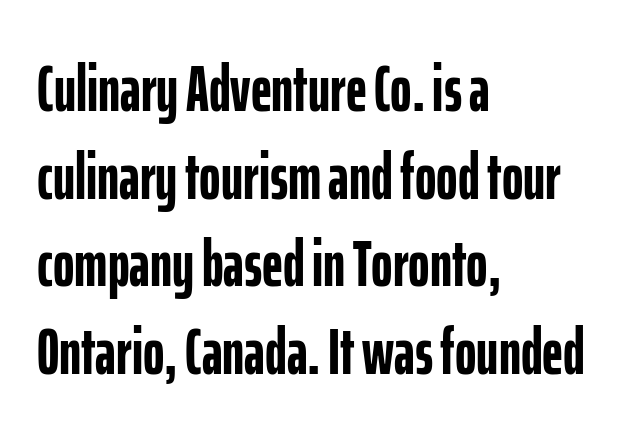
{"serif": "no", "italic": "no", "bold": "yes", "weight": "semibold", "width": "condensed", "stroke_contrast": "low", "x_height": "medium", "monospaced": "no", "underline": "no", "align": "left", "line_spacing": "normal", "line_spacing_ratio": 1.35, "letter_spacing": "normal", "letter_spacing_em": 0.0, "glyph_px": 65}
